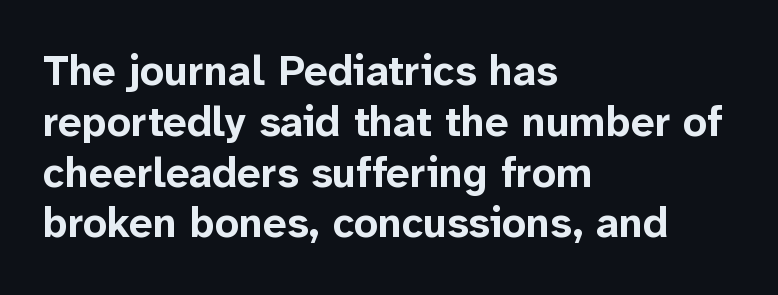
Glance below the letters and you will spot only blank space. Examine the stroke ends and you'll find no serifs. As a designer I'd log this as weight 700, bold. Unlike italic type, these characters show no tilt at all.
